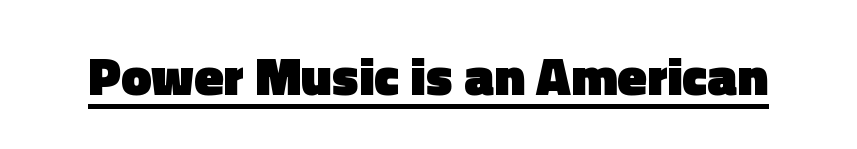
A typesetter would call this zero additional tracking. Descenders here cross a horizontal rule under the line. The face used here is a sans, in the tradition of grotesques and geometrics. Upright lettering throughout. The letters advance in unequal steps, a hallmark of proportional type.
